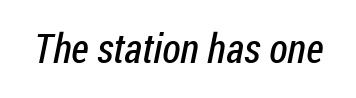
{"serif": "no", "bold": "no", "weight": "regular", "width": "condensed", "stroke_contrast": "low", "x_height": "medium", "monospaced": "no", "underline": "no", "letter_spacing": "normal", "letter_spacing_em": 0.0, "glyph_px": 41}
